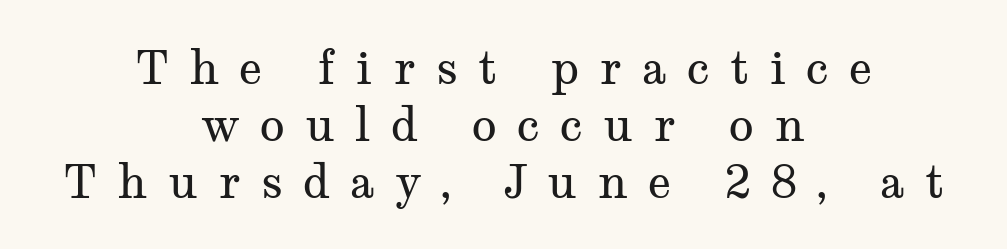
{"serif": "yes", "italic": "no", "bold": "no", "weight": "regular", "width": "wide", "stroke_contrast": "medium", "x_height": "medium", "monospaced": "no", "underline": "no", "align": "center", "line_spacing_ratio": 1.24, "letter_spacing": "wide", "letter_spacing_em": 0.44, "glyph_px": 46}
